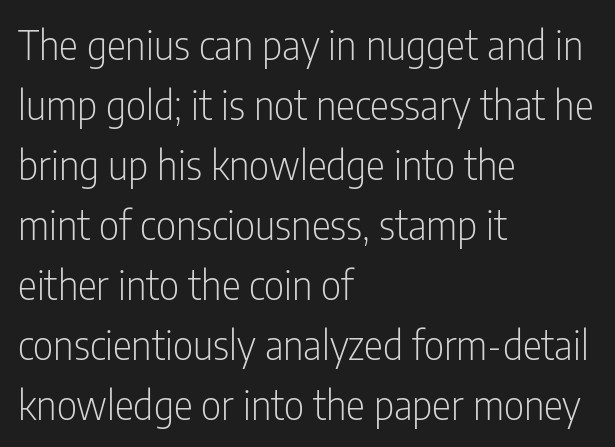
Q: Is the text bold? A: No.
Q: Is the text italic (slanted)? A: No, it is upright.
Q: Is the typeface a serif or a sans-serif typeface? A: Sans-serif.
Q: Is the text underlined? A: No.
Q: How is the paragraph aligned? A: Left-aligned.
Q: Is the spacing between letters normal or unusually wide? A: Normal.
Q: Is the spacing between lines tight, normal or loose? A: Normal.
Q: Width (condensed, normal, or wide)? A: Condensed.
Q: Stroke contrast? A: Low.
Q: x-height? A: Medium.
Q: Monospaced? A: No.
